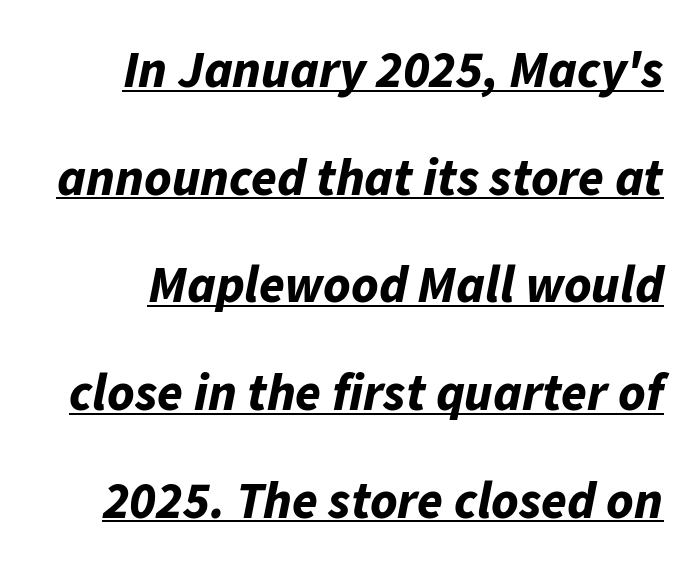
This sample has the flowing, uneven cadence of proportional lettering. The line-height multiplier appears high, well above default. Students, note that the glyphs here touch the page at normal intervals. Caption: lettering with a line underneath.
